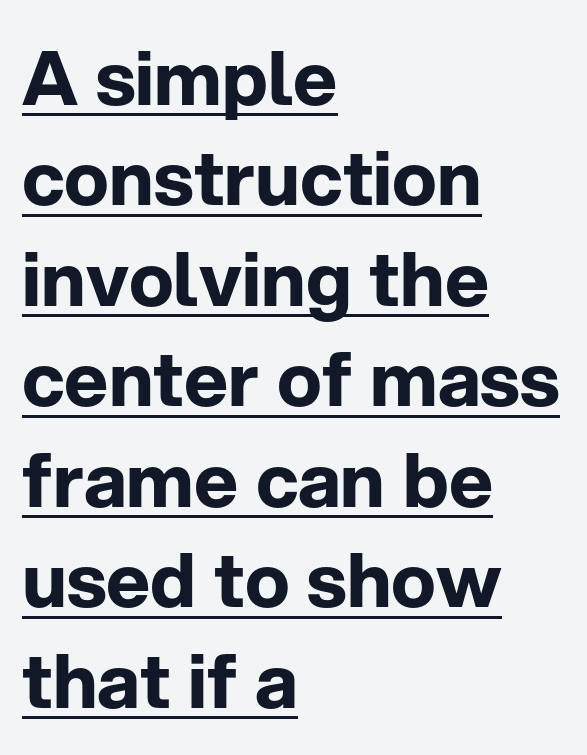
The image shows 75 px bold sans-serif type, upright; set left-aligned, normal line spacing (1.34x), normal letter spacing, underlined; low stroke contrast and a medium x-height.
